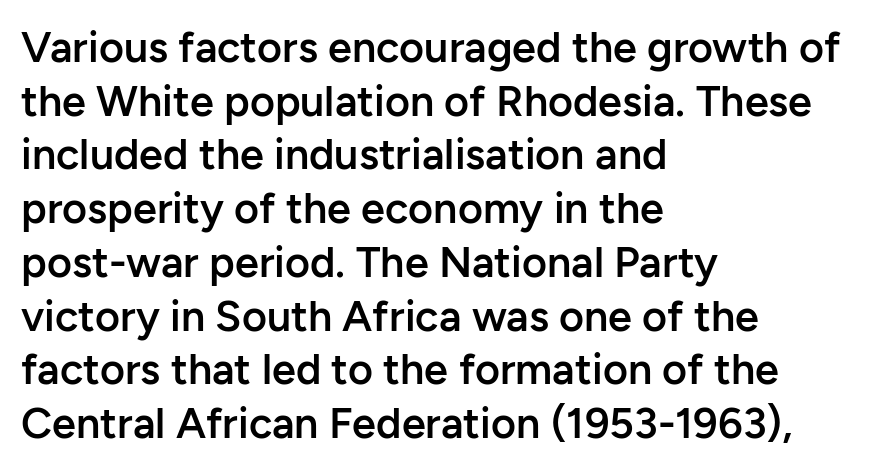
Q: Is the text bold? A: Semi-bold.
Q: Is the text italic (slanted)? A: No, it is upright.
Q: Is the typeface a serif or a sans-serif typeface? A: Sans-serif.
Q: Is the text underlined? A: No.
Q: How is the paragraph aligned? A: Left-aligned.
Q: Is the spacing between letters normal or unusually wide? A: Normal.
Q: Is the spacing between lines tight, normal or loose? A: Normal.
Q: Width (condensed, normal, or wide)? A: Normal.
Q: Stroke contrast? A: Low.
Q: x-height? A: Medium.
Q: Monospaced? A: No.
